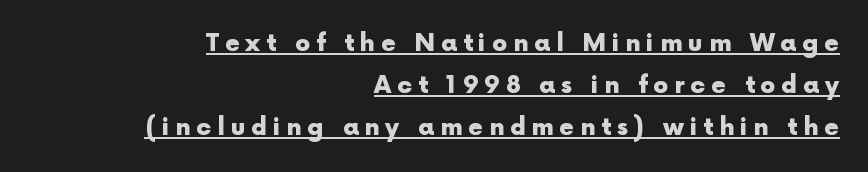
Q: Is the text bold? A: Yes.
Q: Is the text italic (slanted)? A: No, it is upright.
Q: Is the text underlined? A: Yes.
Q: How is the paragraph aligned? A: Right-aligned.
Q: Is the spacing between letters normal or unusually wide? A: Unusually wide.
